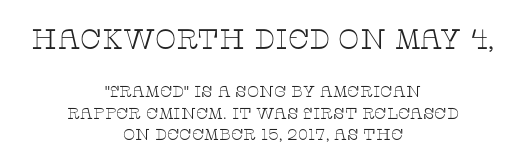
Rule under the text: the space is simply empty. The initial chunk of copy outweighs the following chunk in type size. The rag falls on both sides of this text block equally. The rendering shows small feet on the letterforms — a serif design.
